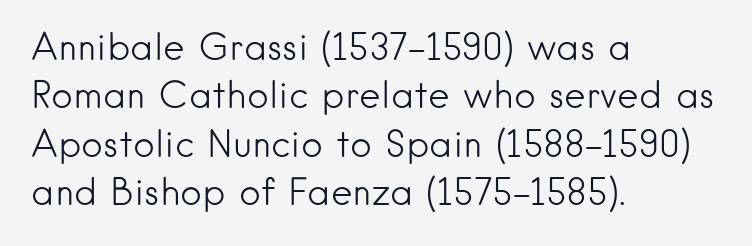
{"serif": "no", "italic": "no", "bold": "no", "weight": "light", "width": "normal", "stroke_contrast": "low", "x_height": "small", "monospaced": "no", "underline": "no", "align": "left", "line_spacing": "normal", "line_spacing_ratio": 1.31, "letter_spacing": "normal", "letter_spacing_em": 0.0, "glyph_px": 37}
